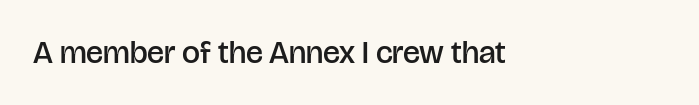
The image shows 32 px semibold sans-serif type, upright; set left-aligned, normal letter spacing, not underlined; low stroke contrast and a large x-height.
